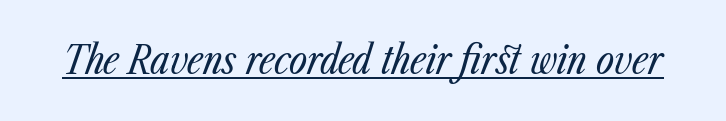
Q: Is the text bold? A: No.
Q: Is the text italic (slanted)? A: Yes, it leans right by about 23 degrees.
Q: Is the text underlined? A: Yes.
Q: Is the spacing between letters normal or unusually wide? A: Normal.
Q: Width (condensed, normal, or wide)? A: Condensed.
Q: Stroke contrast? A: Low.
Q: x-height? A: Medium.
Q: Monospaced? A: No.
